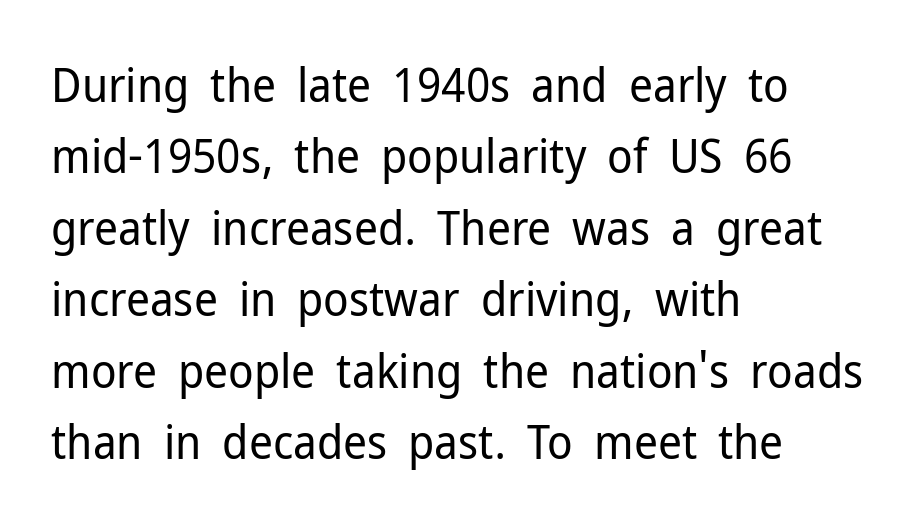
Q: Is the text bold? A: No.
Q: Is the text italic (slanted)? A: No, it is upright.
Q: Is the typeface a serif or a sans-serif typeface? A: Sans-serif.
Q: Is the text underlined? A: No.
Q: How is the paragraph aligned? A: Left-aligned.
Q: Is the spacing between letters normal or unusually wide? A: Normal.
Q: Is the spacing between lines tight, normal or loose? A: Normal.
Q: Width (condensed, normal, or wide)? A: Normal.
Q: Stroke contrast? A: Low.
Q: x-height? A: Medium.
Q: Monospaced? A: No.
